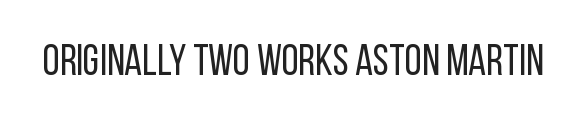
Is this a heavy cut? Hardly; it is regular or lighter. The gaps between neighbouring characters are ordinary and unremarkable. These lines are rendered in a variable-pitch font. Ascenders rise straight up at ninety degrees. I'd call this a sans setting — the letters go barefoot.
